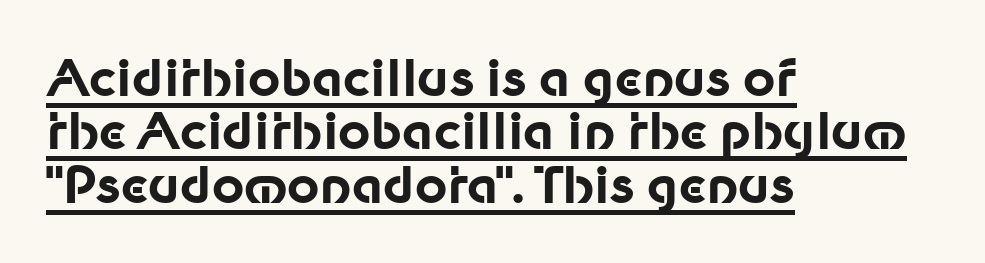
These lines are rendered in a variable-pitch font. The ragged edge is on the right, which tells us the setting is flush left. Serif or sans? Sans — the stroke terminals are bare. The passage shown stacks its lines with hardly any gap.
